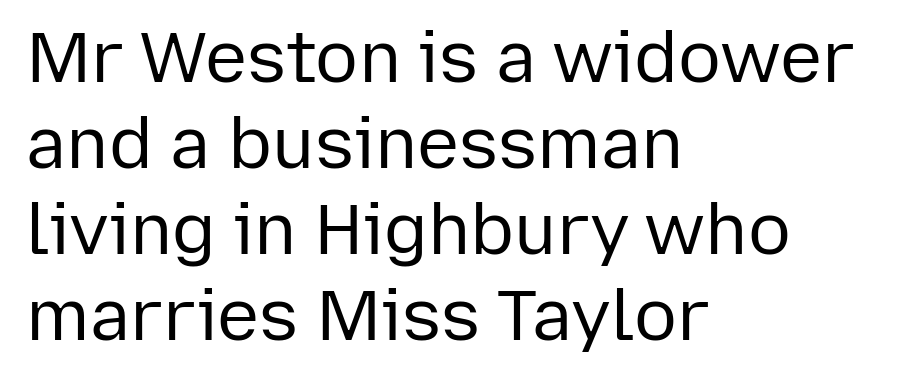
The image shows 71 px regular-weight sans-serif type, upright; set left-aligned, line spacing 1.21x, normal letter spacing, not underlined; low stroke contrast and a medium x-height.
